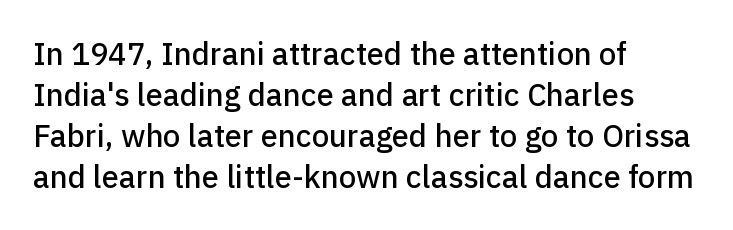
Proportional: the letters do not fall into vertical columns. The type family on display is of the sans-serif kind. Vertically, the passage feels balanced, rows spaced as you'd expect. The type sits square on the baseline with zero lean. Between one letter and the next there's only the usual sliver of space. In CSS terms this would be text-align: left.
